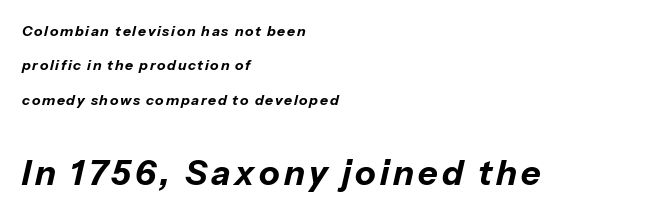
{"italic": "yes", "lean": "right", "slant_degrees": 13, "bold": "yes", "weight": "bold", "width": "normal", "stroke_contrast": "low", "x_height": "medium", "monospaced": "no", "underline": "no", "align": "left", "line_spacing": "loose", "line_spacing_ratio": 2.45, "larger_block": "second", "size_ratio": 2.43, "glyph_px": 34}
